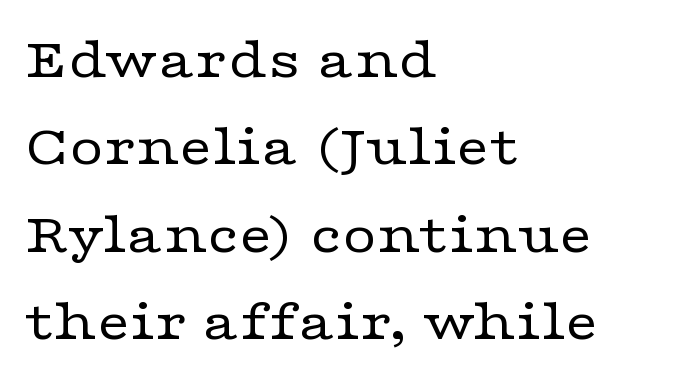
Q: Is the text bold? A: No.
Q: Is the text italic (slanted)? A: No, it is upright.
Q: Is the typeface a serif or a sans-serif typeface? A: Serif.
Q: Is the text underlined? A: No.
Q: How is the paragraph aligned? A: Left-aligned.
Q: Is the spacing between letters normal or unusually wide? A: Normal.
Q: Is the spacing between lines tight, normal or loose? A: Normal.
Q: Width (condensed, normal, or wide)? A: Wide.
Q: Stroke contrast? A: Low.
Q: x-height? A: Medium.
Q: Monospaced? A: No.
